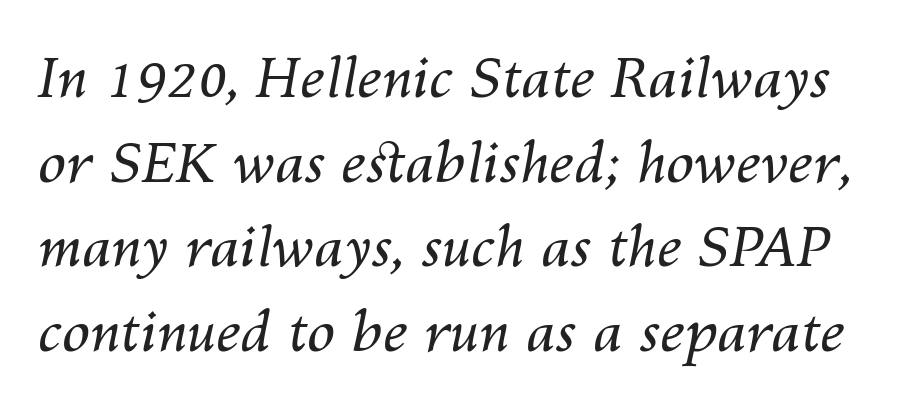
Q: Is the text bold? A: No.
Q: Is the text italic (slanted)? A: Yes, it leans right by about 10 degrees.
Q: Is the text underlined? A: No.
Q: Is the spacing between letters normal or unusually wide? A: Normal.
Q: Is the spacing between lines tight, normal or loose? A: Normal.
Q: Width (condensed, normal, or wide)? A: Normal.
Q: Stroke contrast? A: Medium.
Q: x-height? A: Medium.
Q: Monospaced? A: No.
